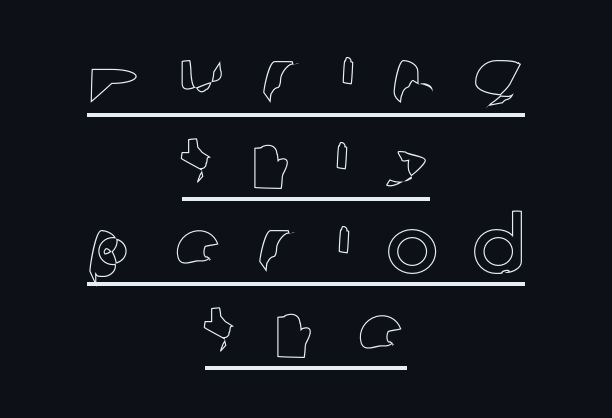
The image shows 79 px text type, upright; set centered, tight line spacing (1.07x), unusually wide letter spacing (+0.43 em), underlined; a medium x-height.
